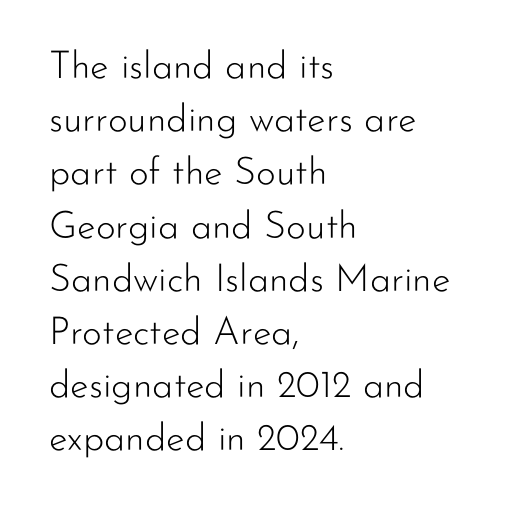
Q: Is the text bold? A: No.
Q: Is the text italic (slanted)? A: No, it is upright.
Q: Is the typeface a serif or a sans-serif typeface? A: Sans-serif.
Q: Is the text underlined? A: No.
Q: How is the paragraph aligned? A: Left-aligned.
Q: Is the spacing between letters normal or unusually wide? A: Normal.
Q: Is the spacing between lines tight, normal or loose? A: Normal.
Q: Width (condensed, normal, or wide)? A: Normal.
Q: Stroke contrast? A: Low.
Q: x-height? A: Small.
Q: Monospaced? A: No.
